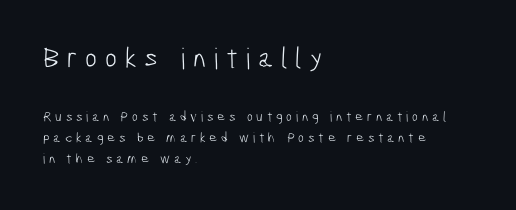
Q: Is the text bold? A: No.
Q: Is the typeface a serif or a sans-serif typeface? A: Sans-serif.
Q: Is the text underlined? A: No.
Q: How is the paragraph aligned? A: Left-aligned.
Q: Is the spacing between letters normal or unusually wide? A: Unusually wide.
Q: Is the spacing between lines tight, normal or loose? A: Normal.
Q: Which block of text is set in a larger size, the first (top) or the second (bottom)? A: The first (top) one.
Q: Width (condensed, normal, or wide)? A: Condensed.
Q: Stroke contrast? A: Low.
Q: x-height? A: Medium.
Q: Monospaced? A: No.
